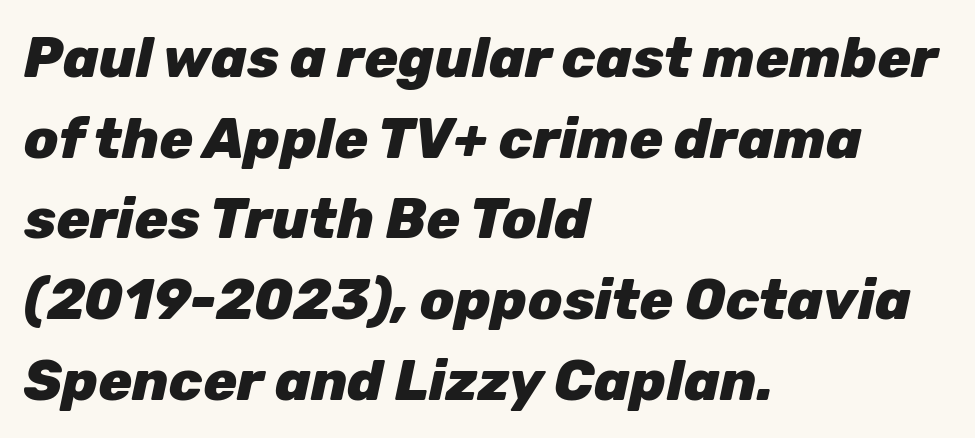
Descenders are the only things crossing below the line. The font is running at its bold setting. In terms of posture, this sample is oblique. The face used here is proportionally spaced, like ordinary book or web type. Inter-character spacing is left at the font's built-in metrics. The rendering anchors every line to the left-hand side.
